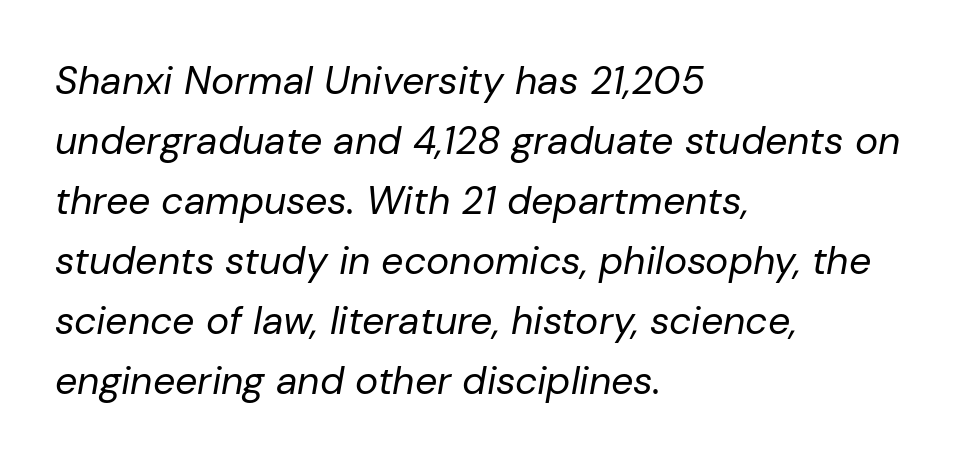
{"italic": "yes", "lean": "right", "slant_degrees": 10, "bold": "no", "weight": "regular", "width": "normal", "stroke_contrast": "low", "x_height": "medium", "monospaced": "no", "underline": "no", "align": "left", "line_spacing": "normal", "line_spacing_ratio": 1.54, "letter_spacing": "normal", "letter_spacing_em": 0.0, "glyph_px": 39}
